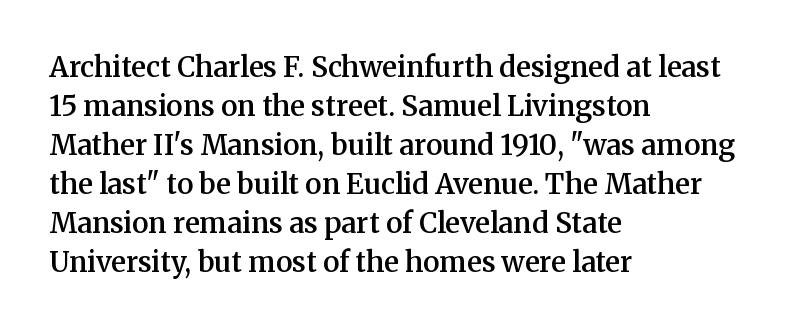
The image shows 28 px semibold serif type, upright; set left-aligned, normal line spacing (1.39x), normal letter spacing, not underlined; medium stroke contrast and a medium x-height.
